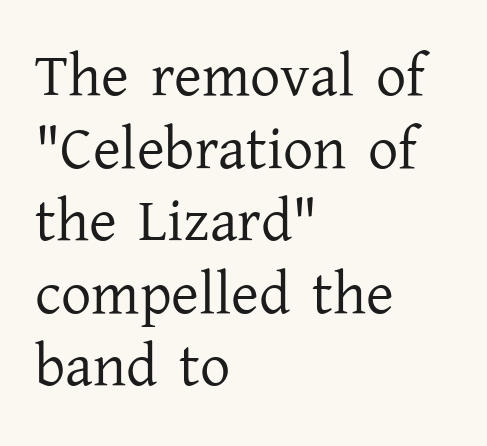
{"serif": "yes", "italic": "no", "bold": "no", "weight": "regular", "width": "normal", "stroke_contrast": "low", "x_height": "medium", "monospaced": "no", "underline": "no", "align": "left", "line_spacing_ratio": 1.21, "letter_spacing": "normal", "letter_spacing_em": 0.0, "glyph_px": 60}
